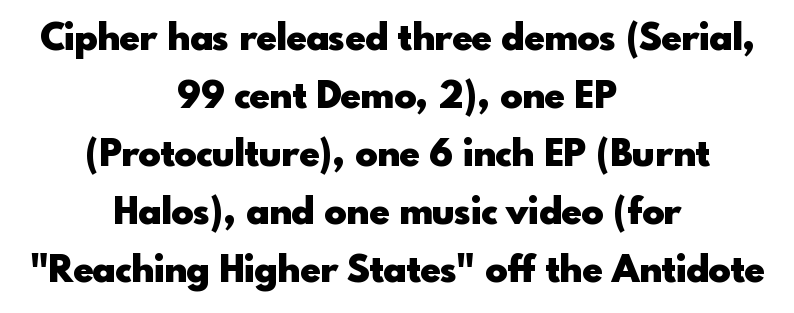
Q: Is the text bold? A: Yes.
Q: Is the text italic (slanted)? A: No, it is upright.
Q: Is the typeface a serif or a sans-serif typeface? A: Sans-serif.
Q: Is the text underlined? A: No.
Q: How is the paragraph aligned? A: Centered.
Q: Is the spacing between letters normal or unusually wide? A: Normal.
Q: Is the spacing between lines tight, normal or loose? A: Normal.
Q: Width (condensed, normal, or wide)? A: Normal.
Q: x-height? A: Small.
Q: Monospaced? A: No.
